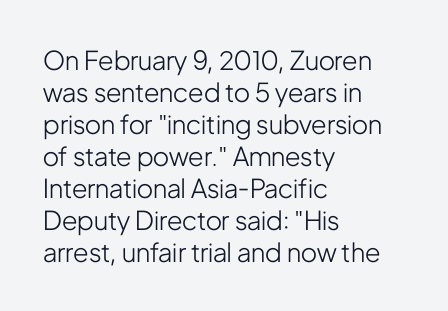
Q: Is the text bold? A: No.
Q: Is the text italic (slanted)? A: No, it is upright.
Q: Is the text underlined? A: No.
Q: How is the paragraph aligned? A: Left-aligned.
Q: Is the spacing between letters normal or unusually wide? A: Normal.
